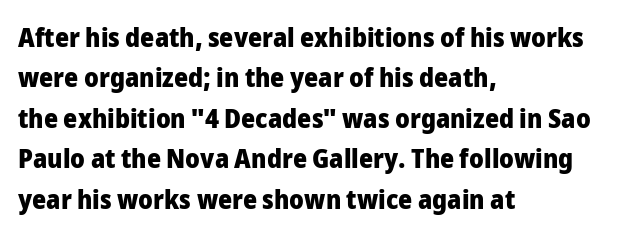
The image shows 27 px bold type, upright; set left-aligned, normal line spacing (1.5x), normal letter spacing, not underlined.
